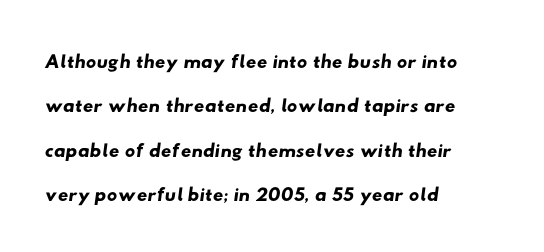
The image shows 29 px wide sans-serif type; set left-aligned, normal line spacing (1.53x), normal letter spacing, not underlined; low stroke contrast and a small x-height.
